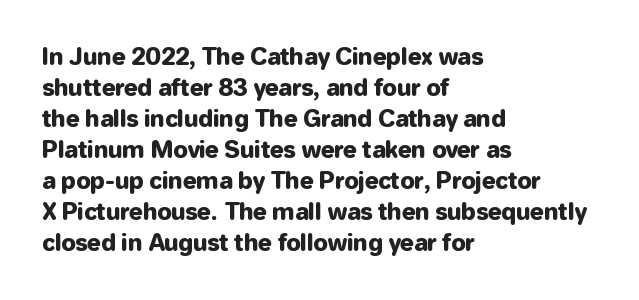
The designer left line spacing at the default. Glance below the letters and you will spot only blank space. The letters sit at their default tracking, neither squeezed nor spread. If you drew a line through each stem, it would be perfectly vertical. The compositor pushed each line to the left boundary.
